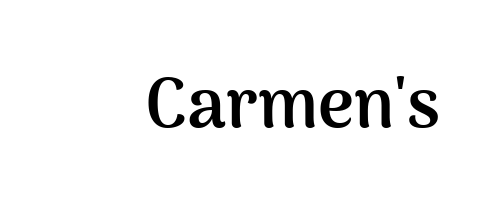
{"serif": "no", "italic": "no", "bold": "yes", "weight": "semibold", "width": "normal", "stroke_contrast": "medium", "x_height": "medium", "monospaced": "no", "underline": "no", "letter_spacing": "normal", "letter_spacing_em": 0.0, "glyph_px": 69}
